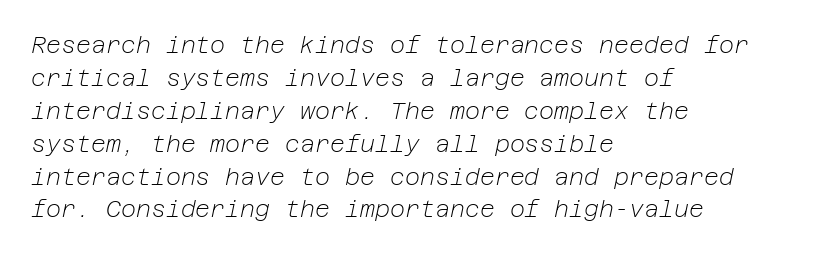
{"italic": "yes", "lean": "right", "slant_degrees": 12, "bold": "no", "underline": "no", "align": "left", "line_spacing": "normal", "line_spacing_ratio": 1.43, "letter_spacing": "normal", "letter_spacing_em": 0.0, "glyph_px": 23}
